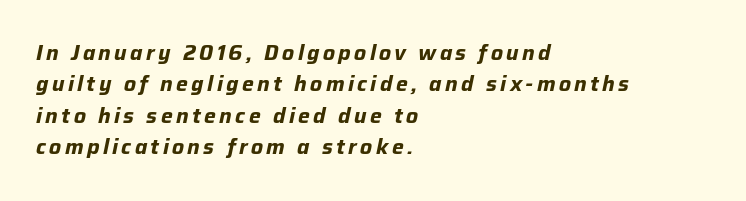
Q: Is the text bold? A: Yes.
Q: Is the text italic (slanted)? A: Yes, it leans right by about 12 degrees.
Q: Is the text underlined? A: No.
Q: How is the paragraph aligned? A: Left-aligned.
Q: Is the spacing between lines tight, normal or loose? A: Normal.
